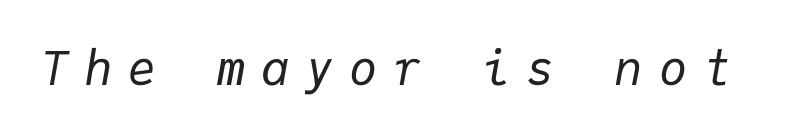
Posture: slanted. Note the uniform advance width — an 'i' takes as much space as an 'm'. The area under the type is left untouched. Weight: in the light-to-regular range. Someone cranked the tracking dial way up on this one.
